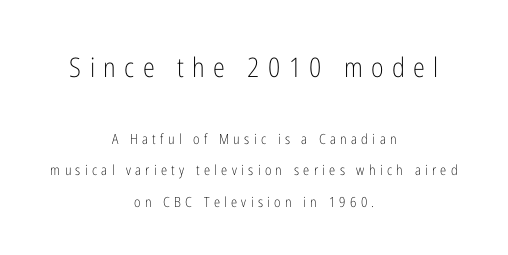
Just letters on the line, the space beneath them empty. This reads as an unemphasized weight, regular at the heaviest. Students, note that the glyphs here are deliberately spaced far apart. Vertical strokes here are truly vertical. The lines are quadded center.
